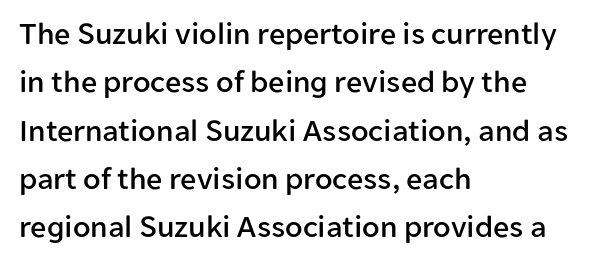
The image shows 32 px sans-serif type, upright; set left-aligned, normal line spacing (1.51x), normal letter spacing, not underlined; low stroke contrast and a medium x-height.
